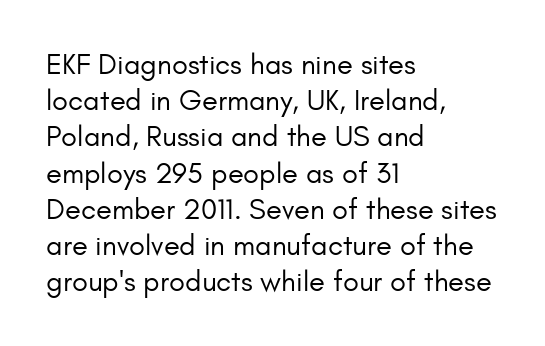
Q: Is the text bold? A: No.
Q: Is the text italic (slanted)? A: No, it is upright.
Q: Is the typeface a serif or a sans-serif typeface? A: Sans-serif.
Q: Is the text underlined? A: No.
Q: How is the paragraph aligned? A: Left-aligned.
Q: Is the spacing between letters normal or unusually wide? A: Normal.
Q: Is the spacing between lines tight, normal or loose? A: Normal.
Q: Width (condensed, normal, or wide)? A: Normal.
Q: Stroke contrast? A: Low.
Q: x-height? A: Small.
Q: Monospaced? A: No.
